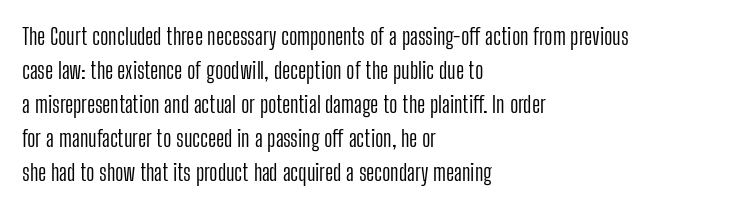
{"italic": "no", "bold": "no", "underline": "no", "align": "left", "line_spacing": "normal", "line_spacing_ratio": 1.48, "letter_spacing": "normal", "letter_spacing_em": 0.0, "glyph_px": 23}
